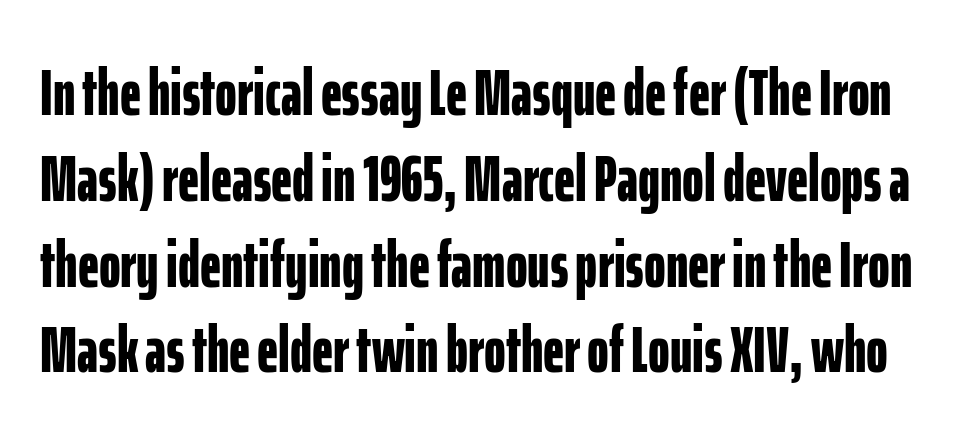
The image shows 66 px bold, condensed sans-serif type, upright; set normal line spacing (1.3x), normal letter spacing, not underlined; low stroke contrast and a medium x-height.
